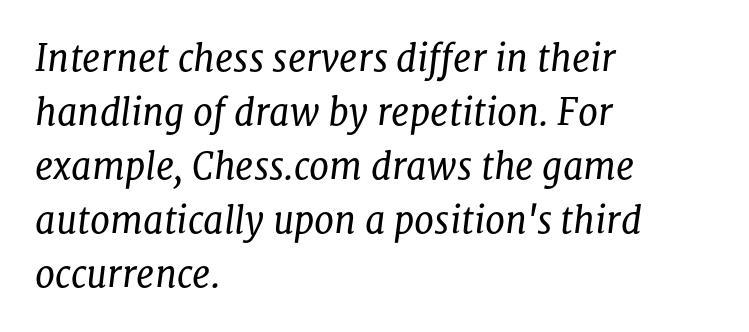
{"serif": "yes", "italic": "yes", "lean": "right", "slant_degrees": 8, "bold": "no", "weight": "regular", "width": "normal", "stroke_contrast": "low", "x_height": "medium", "monospaced": "no", "underline": "no", "align": "left", "line_spacing": "normal", "line_spacing_ratio": 1.5, "letter_spacing": "normal", "letter_spacing_em": 0.0, "glyph_px": 36}
